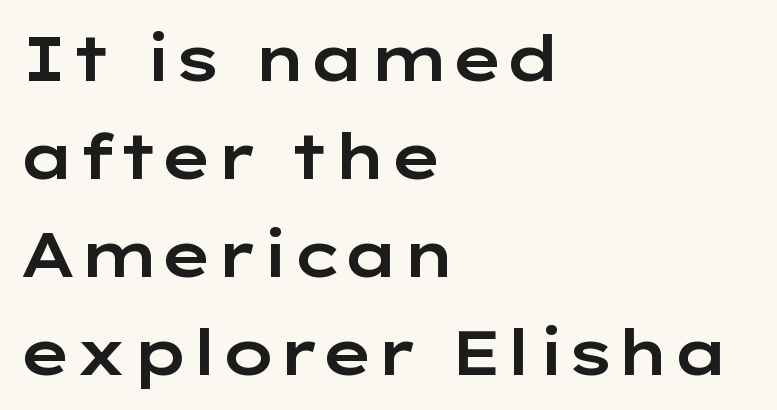
{"serif": "no", "italic": "no", "width": "wide", "stroke_contrast": "low", "x_height": "medium", "monospaced": "no", "underline": "no", "align": "left", "line_spacing": "normal", "line_spacing_ratio": 1.58, "letter_spacing": "normal", "letter_spacing_em": 0.0, "glyph_px": 62}
